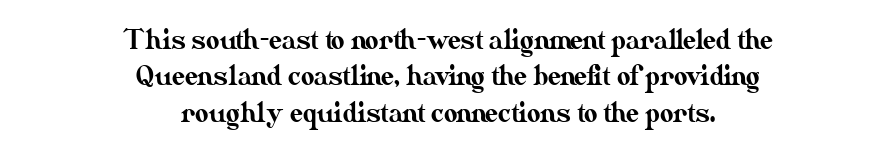
No word sits above an underline. Compared with typical body copy, the letter spacing here is the same. Vertical strokes here are truly vertical. The designer left line spacing at the default. Each line is balanced around a shared central axis.
